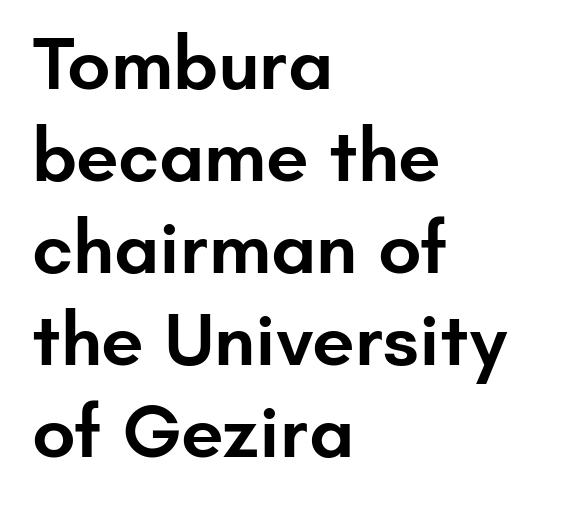
{"serif": "no", "italic": "no", "bold": "semi", "weight": "semibold", "width": "normal", "stroke_contrast": "low", "x_height": "small", "monospaced": "no", "underline": "no", "align": "left", "line_spacing_ratio": 1.21, "letter_spacing": "normal", "letter_spacing_em": 0.0, "glyph_px": 76}
